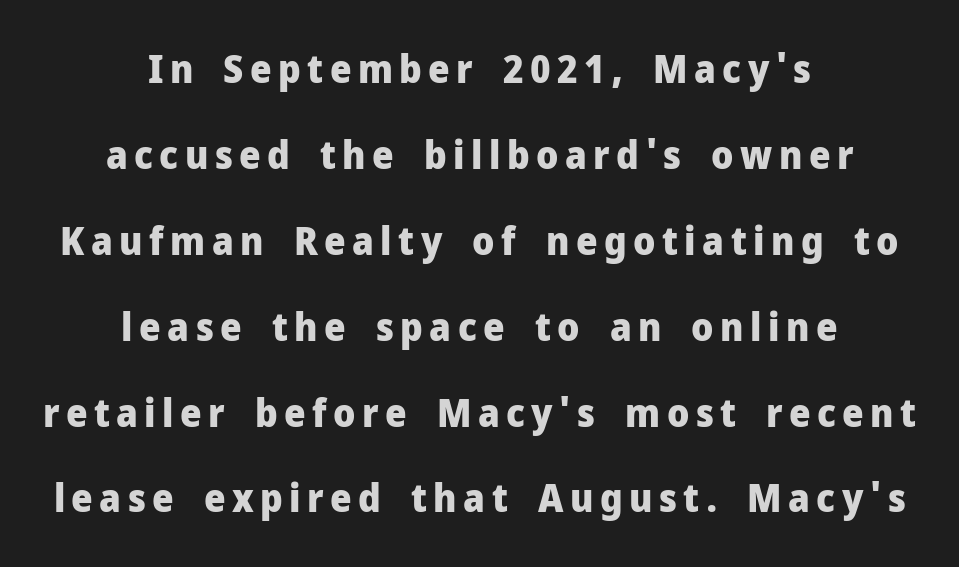
The image shows 38 px heavy sans-serif type, upright; set centered, loose line spacing (2.26x), not underlined; low stroke contrast and a medium x-height.
